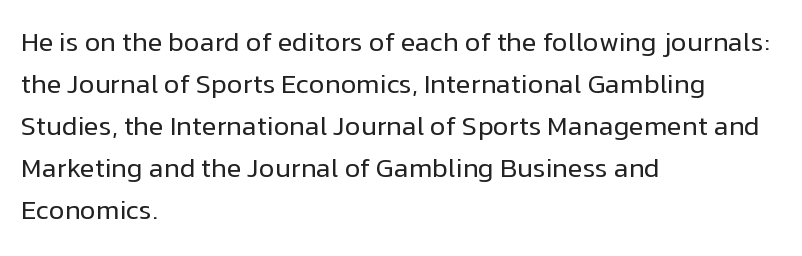
Each new line begins a customary step beneath the previous one. The passage shown is not underscored anywhere. Weight: not bold — regular or lighter. Nope, not italic — everything's standing straight. A classic flush-left, rag-right setting is used for this passage.
